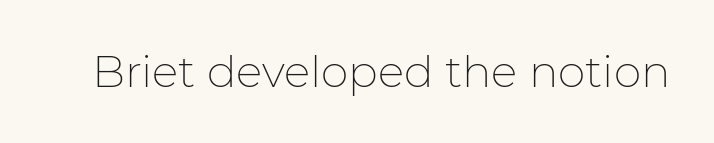
The image shows 44 px thin sans-serif type, upright; set normal letter spacing, not underlined; low stroke contrast and a medium x-height.
